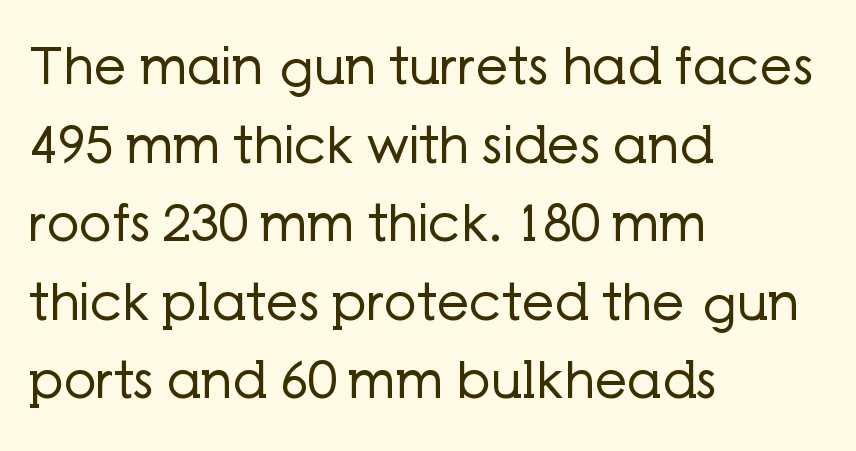
The image shows 51 px regular-weight sans-serif type, upright; set left-aligned, normal line spacing (1.54x), normal letter spacing, not underlined; low stroke contrast and a medium x-height.
